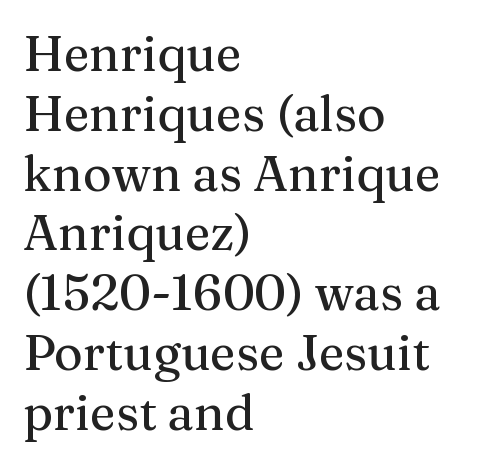
{"serif": "yes", "italic": "no", "width": "normal", "stroke_contrast": "medium", "x_height": "medium", "monospaced": "no", "underline": "no", "align": "left", "line_spacing_ratio": 1.22, "letter_spacing": "normal", "letter_spacing_em": 0.0, "glyph_px": 49}
